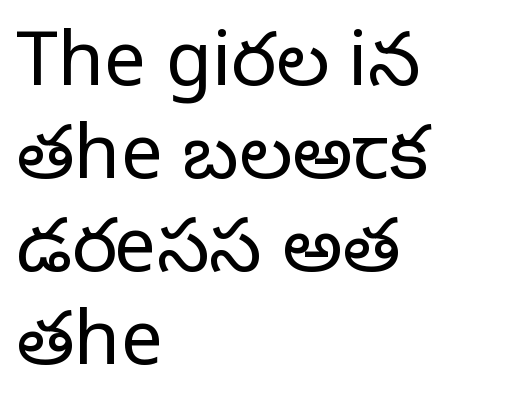
The image shows 75 px regular-weight serif type, upright; set left-aligned, line spacing 1.24x, normal letter spacing, not underlined; low stroke contrast and a large x-height.
